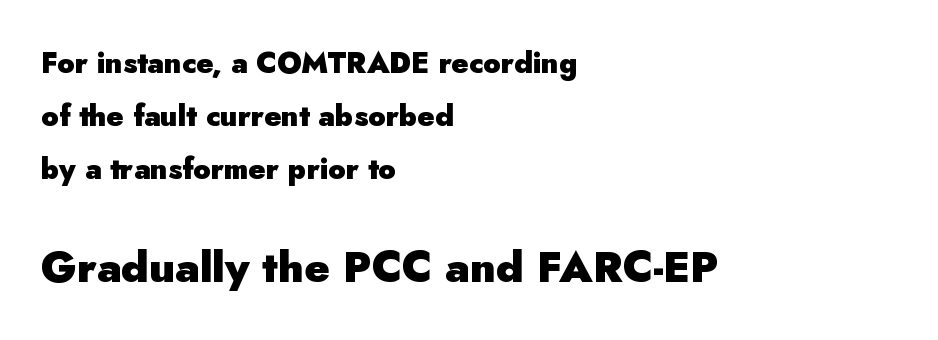
This rendering leaves character spacing at its baseline value. The font is running at its bold setting. Honestly, there is no underline to notice here at all. The characters display no serif detailing; their extremities are plain. The ragged edge is on the right, which tells us the setting is flush left. These two chunks differ in scale, with the bottom chunk taking the larger measure.
